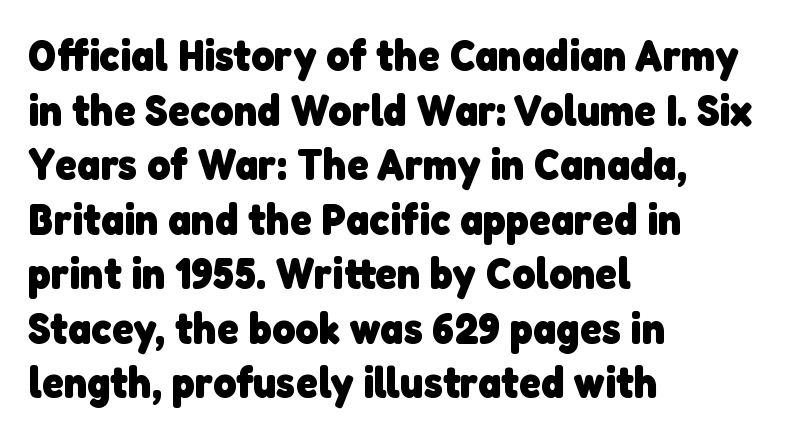
Q: Is the text bold? A: Yes.
Q: Is the typeface a serif or a sans-serif typeface? A: Sans-serif.
Q: Is the text underlined? A: No.
Q: How is the paragraph aligned? A: Left-aligned.
Q: Is the spacing between letters normal or unusually wide? A: Normal.
Q: Width (condensed, normal, or wide)? A: Normal.
Q: Stroke contrast? A: Low.
Q: x-height? A: Medium.
Q: Monospaced? A: No.
